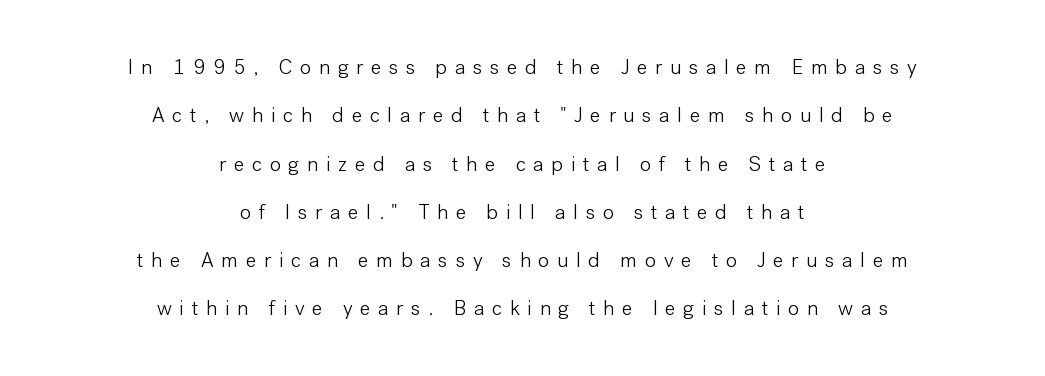
The image shows 21 px text type, upright; set centered, loose line spacing (2.3x), unusually wide letter spacing (+0.36 em), not underlined.
